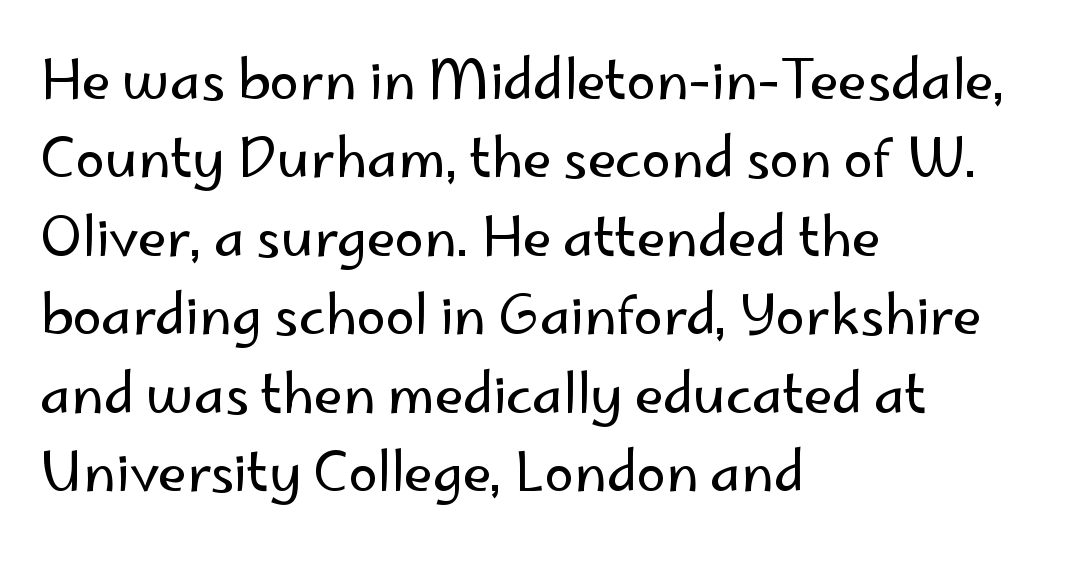
The image shows 53 px regular-weight sans-serif type, upright; set left-aligned, normal line spacing (1.48x), normal letter spacing, not underlined; low stroke contrast and a small x-height.
